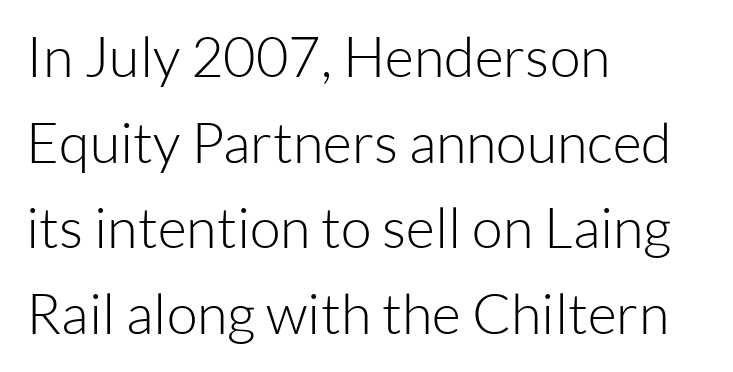
The image shows 56 px light sans-serif type, upright; set left-aligned, normal line spacing (1.53x), normal letter spacing, not underlined; low stroke contrast and a medium x-height.
